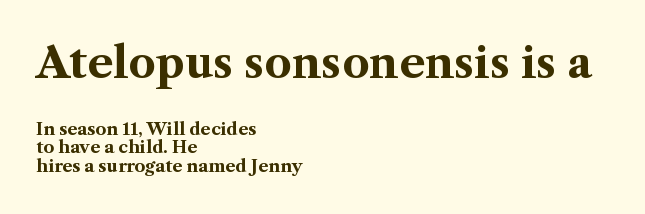
{"serif": "yes", "italic": "no", "bold": "yes", "weight": "bold", "width": "normal", "stroke_contrast": "medium", "x_height": "medium", "monospaced": "no", "underline": "no", "align": "left", "line_spacing": "tight", "line_spacing_ratio": 1.1, "letter_spacing": "normal", "letter_spacing_em": 0.0, "larger_block": "first", "size_ratio": 2.53, "glyph_px": 43}
